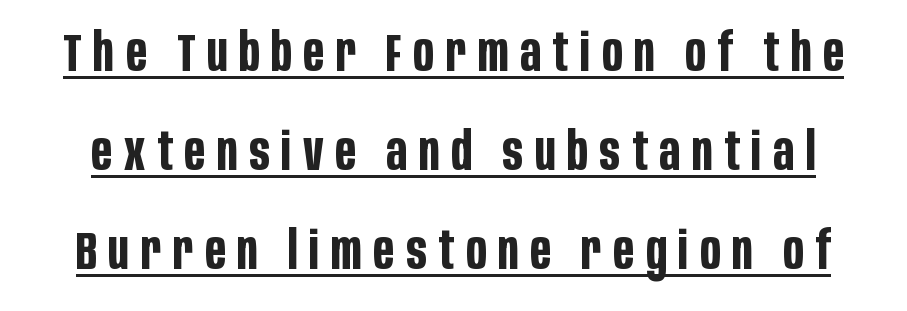
Q: Is the text bold? A: Yes.
Q: Is the text italic (slanted)? A: No, it is upright.
Q: Is the typeface a serif or a sans-serif typeface? A: Sans-serif.
Q: Is the text underlined? A: Yes.
Q: Is the spacing between letters normal or unusually wide? A: Unusually wide.
Q: Width (condensed, normal, or wide)? A: Condensed.
Q: Stroke contrast? A: Low.
Q: x-height? A: Large.
Q: Monospaced? A: No.
